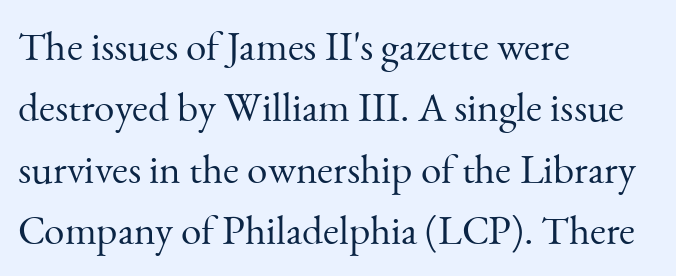
The image shows 41 px light serif type, upright; set left-aligned, normal line spacing (1.5x), normal letter spacing, not underlined; medium stroke contrast and a small x-height.
